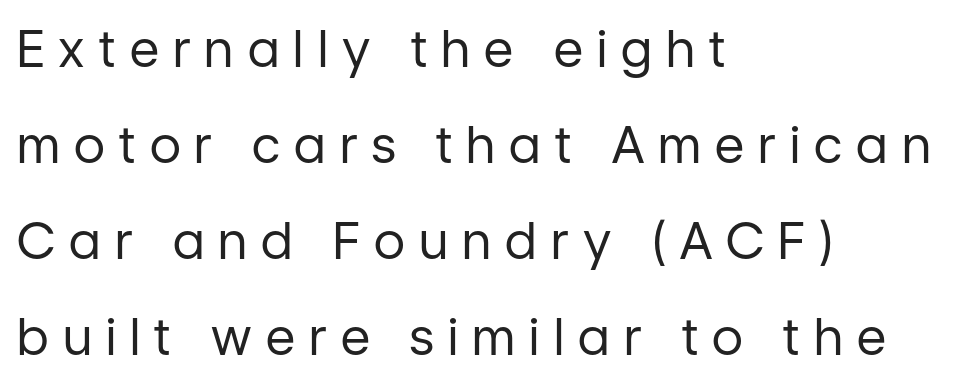
The image shows 51 px regular-weight sans-serif type, upright; set left-aligned, line spacing 1.88x, unusually wide letter spacing (+0.28 em), not underlined; low stroke contrast and a medium x-height.
